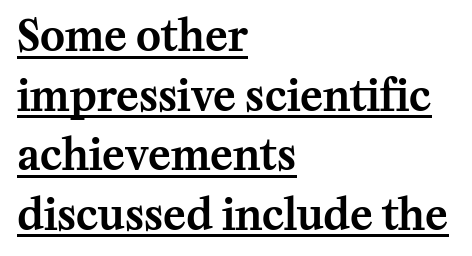
Every character sits straight up, as roman type does. Is the letter spacing exaggerated? No — it looks like the ordinary default. The rendering uses a moderate line-height, typical for paragraphs. In designer terms, the underline attribute is active on this setting.
